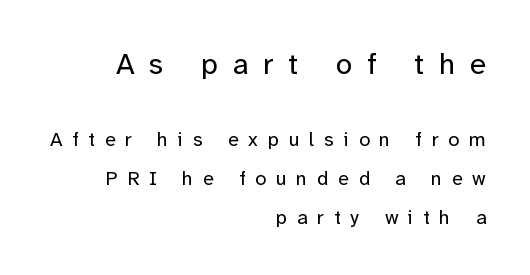
{"serif": "no", "italic": "no", "bold": "no", "weight": "regular", "width": "normal", "stroke_contrast": "low", "x_height": "medium", "monospaced": "no", "underline": "no", "align": "right", "line_spacing": "loose", "line_spacing_ratio": 1.94, "letter_spacing": "wide", "letter_spacing_em": 0.49, "larger_block": "first", "size_ratio": 1.5, "glyph_px": 30}
